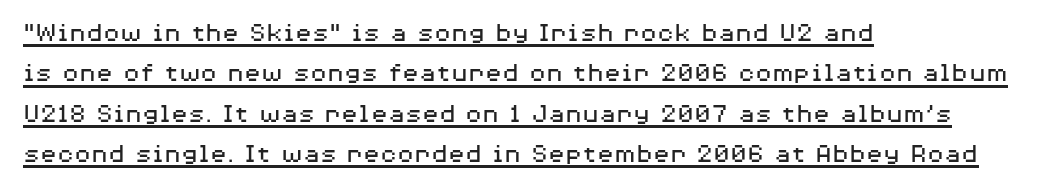
The image shows 28 px regular-weight, wide sans-serif type, upright; set left-aligned, normal line spacing (1.44x), normal letter spacing, underlined; medium stroke contrast and a medium x-height.
